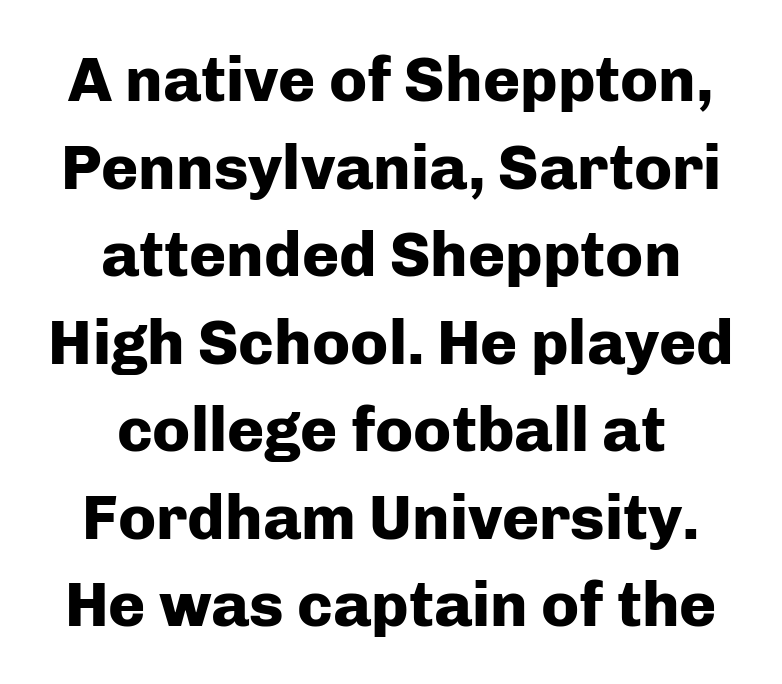
The image shows 63 px heavy sans-serif type, upright; set centered, normal line spacing (1.39x), normal letter spacing, not underlined; low stroke contrast and a medium x-height.
